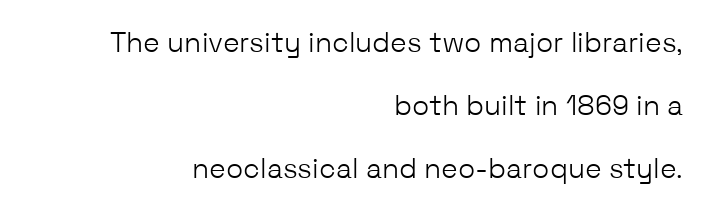
The image shows 28 px light sans-serif type, upright; set right-aligned, loose line spacing (2.25x), normal letter spacing, not underlined; low stroke contrast and a medium x-height.
